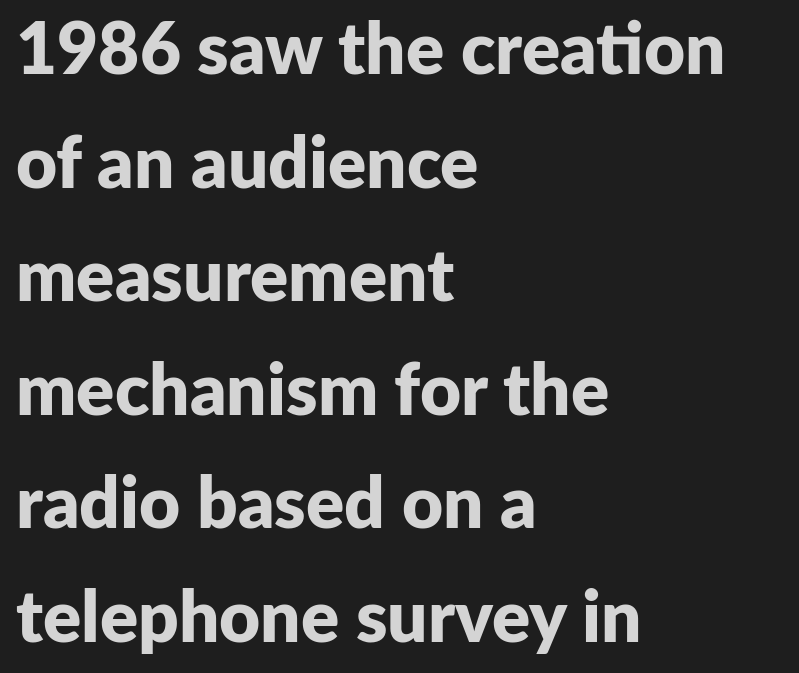
{"serif": "no", "italic": "no", "bold": "yes", "weight": "bold", "width": "normal", "stroke_contrast": "low", "x_height": "medium", "monospaced": "no", "underline": "no", "align": "left", "line_spacing": "normal", "line_spacing_ratio": 1.6, "letter_spacing": "normal", "letter_spacing_em": 0.0, "glyph_px": 71}
